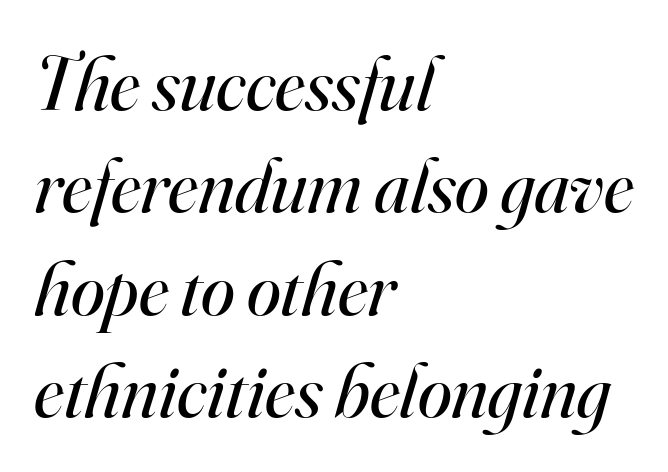
Q: Is the text bold? A: No.
Q: Is the text italic (slanted)? A: Yes, it leans right by about 16 degrees.
Q: Is the typeface a serif or a sans-serif typeface? A: Serif.
Q: Is the text underlined? A: No.
Q: How is the paragraph aligned? A: Left-aligned.
Q: Is the spacing between letters normal or unusually wide? A: Normal.
Q: Is the spacing between lines tight, normal or loose? A: Normal.
Q: Width (condensed, normal, or wide)? A: Normal.
Q: Stroke contrast? A: High.
Q: x-height? A: Small.
Q: Monospaced? A: No.
